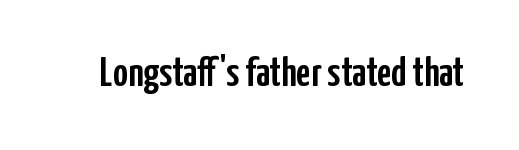
The rendering shows plain stroke endings on the letterforms — a sans-serif design. Anything drawn beneath the words? Only blank space. The tracking reads as untouched default to a designer's eye. It's the straight-up-and-down kind of type. These lines are rendered in a variable-pitch font.
